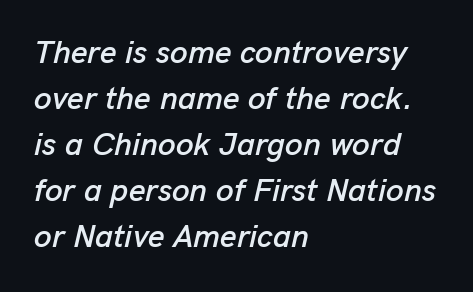
Q: Is the text italic (slanted)? A: Yes, it leans right by about 13 degrees.
Q: Is the text underlined? A: No.
Q: How is the paragraph aligned? A: Left-aligned.
Q: Is the spacing between letters normal or unusually wide? A: Normal.
Q: Is the spacing between lines tight, normal or loose? A: Normal.
Q: Width (condensed, normal, or wide)? A: Normal.
Q: Stroke contrast? A: Low.
Q: x-height? A: Medium.
Q: Monospaced? A: No.
